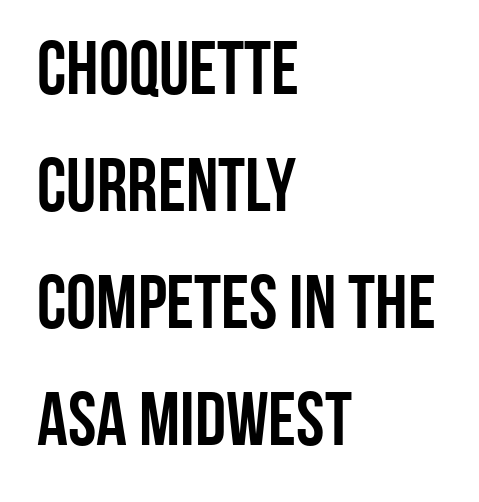
Notice how the passage keeps a crisp vertical edge on the left only. The line-height multiplier appears to be the usual default. Unlike a traditional serif, this face leaves its strokes unadorned. The line texture is even and compact thanks to regular tracking.
